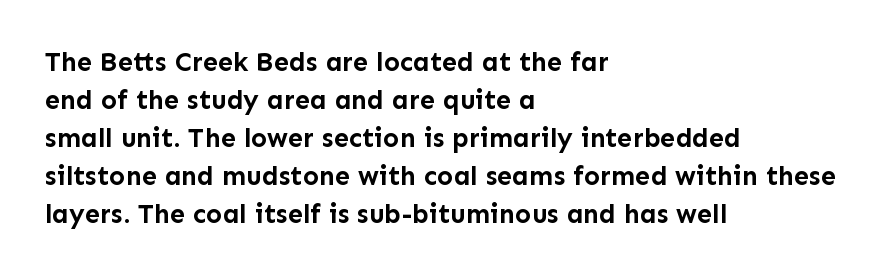
Q: Is the text bold? A: Yes.
Q: Is the text italic (slanted)? A: No, it is upright.
Q: Is the text underlined? A: No.
Q: How is the paragraph aligned? A: Left-aligned.
Q: Is the spacing between letters normal or unusually wide? A: Normal.
Q: Is the spacing between lines tight, normal or loose? A: Normal.
